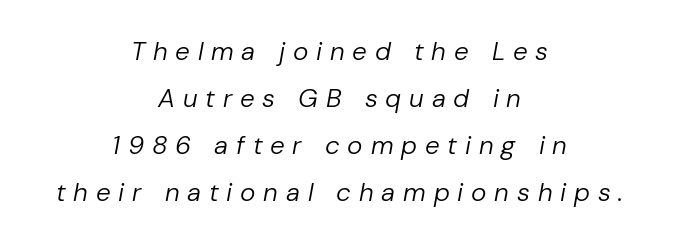
The image shows 26 px text type, italic (leaning right); set centered, line spacing 1.81x, unusually wide letter spacing (+0.3 em), not underlined.
